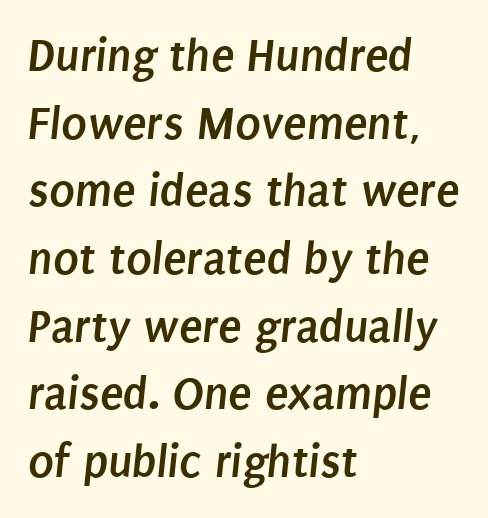
{"serif": "no", "bold": "yes", "weight": "semibold", "width": "condensed", "stroke_contrast": "low", "x_height": "large", "monospaced": "no", "underline": "no", "align": "left", "line_spacing": "normal", "line_spacing_ratio": 1.41, "letter_spacing": "normal", "letter_spacing_em": 0.0, "glyph_px": 48}
